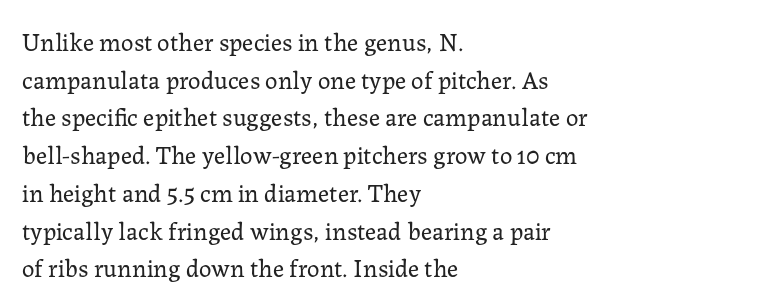
The image shows 25 px text type, upright; set left-aligned, normal line spacing (1.51x), normal letter spacing, not underlined.
